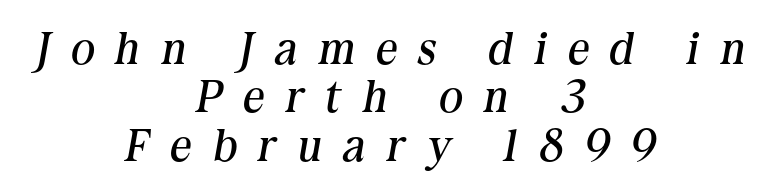
{"serif": "yes", "italic": "yes", "lean": "right", "slant_degrees": 10, "bold": "no", "weight": "regular", "width": "normal", "stroke_contrast": "medium", "x_height": "medium", "monospaced": "no", "underline": "no", "align": "center", "line_spacing": "tight", "line_spacing_ratio": 1.05, "letter_spacing": "wide", "letter_spacing_em": 0.47, "glyph_px": 46}
